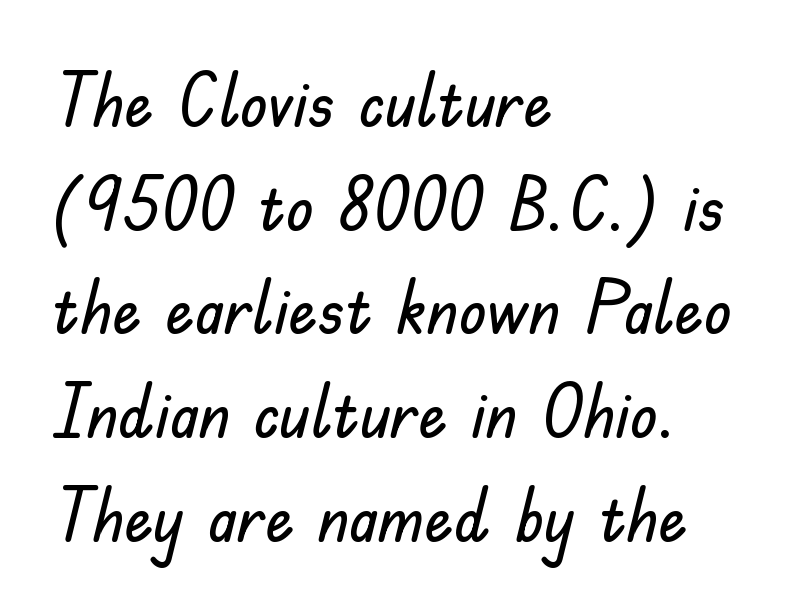
There is no visible air inserted between adjacent glyphs. Note: no serifs on the glyphs. Do the characters align in a grid? No, the font is proportional. Check the space under the baseline: it is left empty.
